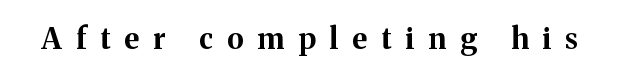
The image shows 29 px bold serif type, upright; set unusually wide letter spacing (+0.49 em), not underlined; medium stroke contrast and a medium x-height.
